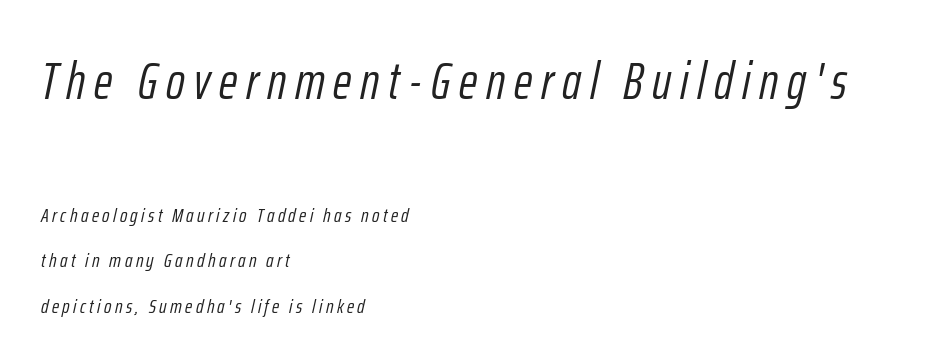
Q: Is the text bold? A: No.
Q: Is the text italic (slanted)? A: Yes, it leans right by about 12 degrees.
Q: Is the text underlined? A: No.
Q: How is the paragraph aligned? A: Left-aligned.
Q: Is the spacing between lines tight, normal or loose? A: Loose.
Q: Which block of text is set in a larger size, the first (top) or the second (bottom)? A: The first (top) one.
Q: Width (condensed, normal, or wide)? A: Condensed.
Q: Stroke contrast? A: Low.
Q: x-height? A: Medium.
Q: Monospaced? A: No.
